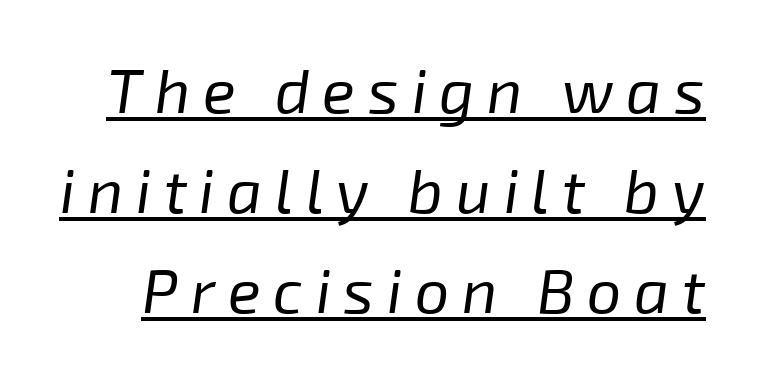
Q: Is the text bold? A: No.
Q: Is the text italic (slanted)? A: Yes, it leans right by about 8 degrees.
Q: Is the text underlined? A: Yes.
Q: Is the spacing between letters normal or unusually wide? A: Unusually wide.
Q: Is the spacing between lines tight, normal or loose? A: Normal.
Q: Width (condensed, normal, or wide)? A: Normal.
Q: Stroke contrast? A: Low.
Q: x-height? A: Medium.
Q: Monospaced? A: No.
